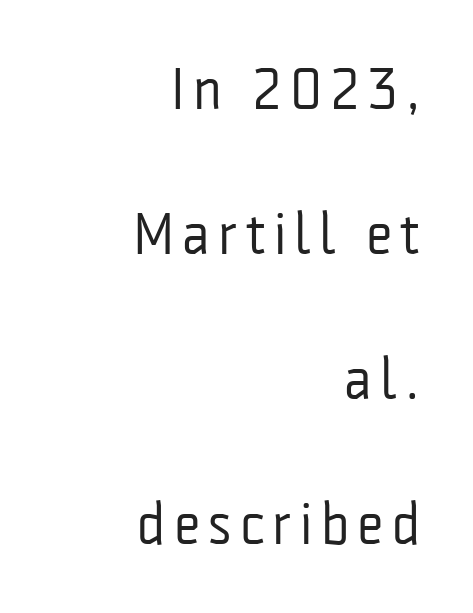
{"serif": "no", "italic": "no", "bold": "no", "weight": "regular", "width": "condensed", "stroke_contrast": "low", "x_height": "medium", "monospaced": "no", "underline": "no", "align": "right", "line_spacing": "loose", "line_spacing_ratio": 2.46, "glyph_px": 59}
